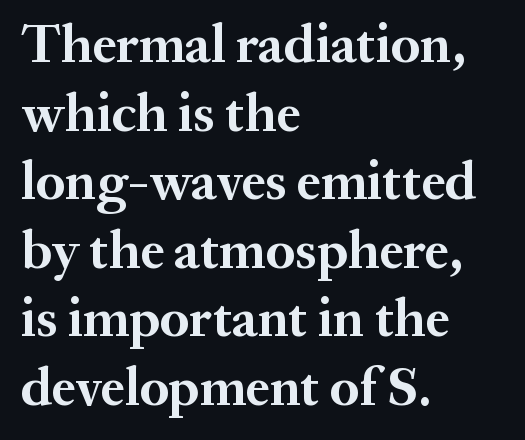
Q: Is the text bold? A: Yes.
Q: Is the text italic (slanted)? A: No, it is upright.
Q: Is the typeface a serif or a sans-serif typeface? A: Serif.
Q: Is the text underlined? A: No.
Q: How is the paragraph aligned? A: Left-aligned.
Q: Is the spacing between letters normal or unusually wide? A: Normal.
Q: Is the spacing between lines tight, normal or loose? A: Normal.
Q: Width (condensed, normal, or wide)? A: Normal.
Q: Stroke contrast? A: Medium.
Q: x-height? A: Medium.
Q: Monospaced? A: No.
